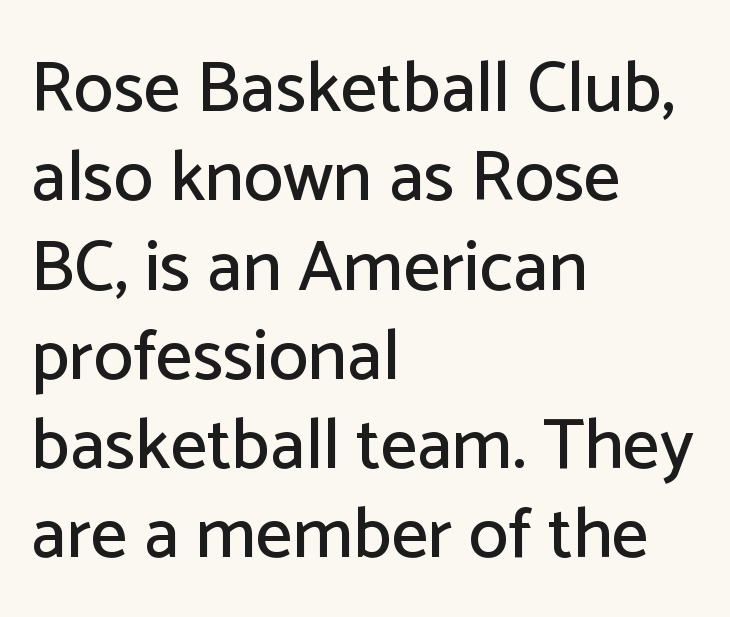
Note the varied advance widths — an 'i' is clearly narrower than an 'm'. Words appear dense and cohesive because spacing is normal. Layout note: lines flush left. Decoration check: the copy has no underline. This rendering employs a face without finishing strokes, i.e., a sans-serif. Style check: upright.
